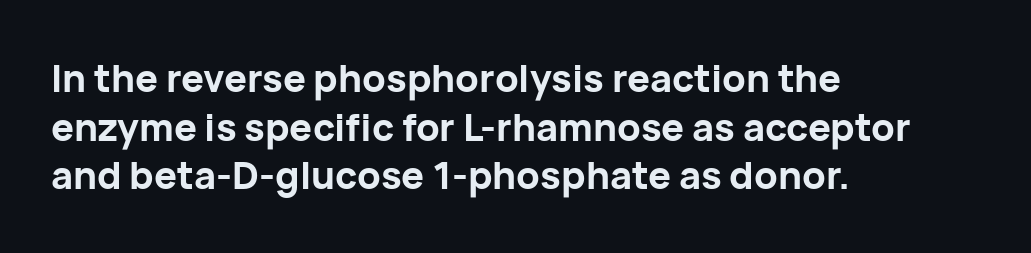
{"serif": "no", "italic": "no", "bold": "yes", "weight": "bold", "width": "normal", "stroke_contrast": "low", "x_height": "medium", "monospaced": "no", "underline": "no", "align": "left", "line_spacing": "normal", "line_spacing_ratio": 1.28, "letter_spacing": "normal", "letter_spacing_em": 0.0, "glyph_px": 38}
